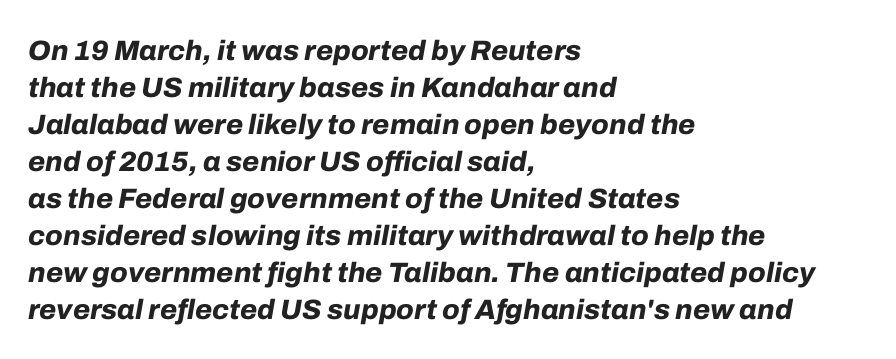
Q: Is the text bold? A: Yes.
Q: Is the text italic (slanted)? A: Yes, it leans right by about 10 degrees.
Q: Is the text underlined? A: No.
Q: How is the paragraph aligned? A: Left-aligned.
Q: Is the spacing between letters normal or unusually wide? A: Normal.
Q: Is the spacing between lines tight, normal or loose? A: Normal.
Q: Width (condensed, normal, or wide)? A: Normal.
Q: Stroke contrast? A: Low.
Q: x-height? A: Medium.
Q: Monospaced? A: No.
